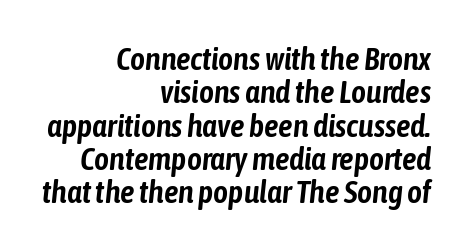
Horizontal bands of white between lines are thin slivers. If you drew a ruler down the right edge, every line would touch it. A typesetter would call this proportional, since set widths differ per character. Caption: standard tracking, unaltered.
